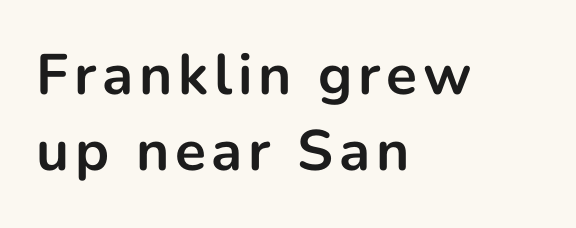
The baseline area is clear. Unlike italic type, these characters show no tilt at all. Spacing verdict: proportional, widths tailored to each character. Chunky letters — that's bold for sure. Reading down the column, the eye jumps a familiar distance to each next line. Letterform terminals end flat and unadorned throughout the passage.
